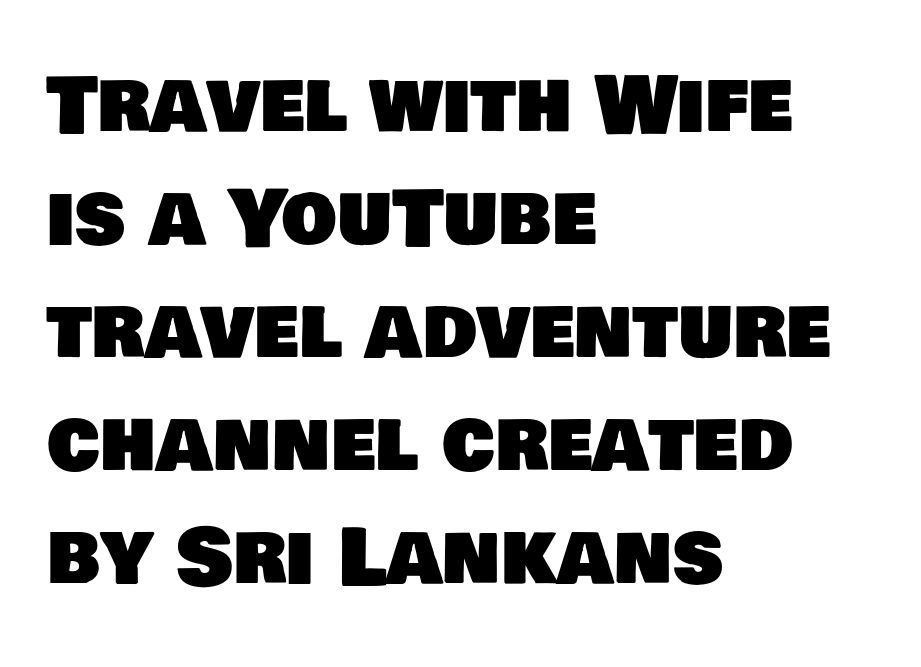
The image shows 78 px sans-serif type; set left-aligned, normal line spacing (1.45x), normal letter spacing, not underlined; low stroke contrast and a large x-height.
